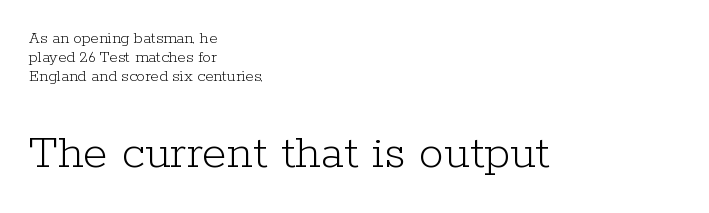
{"serif": "yes", "italic": "no", "bold": "no", "weight": "light", "width": "normal", "stroke_contrast": "low", "x_height": "medium", "monospaced": "no", "underline": "no", "align": "left", "line_spacing": "tight", "line_spacing_ratio": 1.12, "letter_spacing": "normal", "letter_spacing_em": 0.0, "larger_block": "second", "size_ratio": 2.94, "glyph_px": 50}
